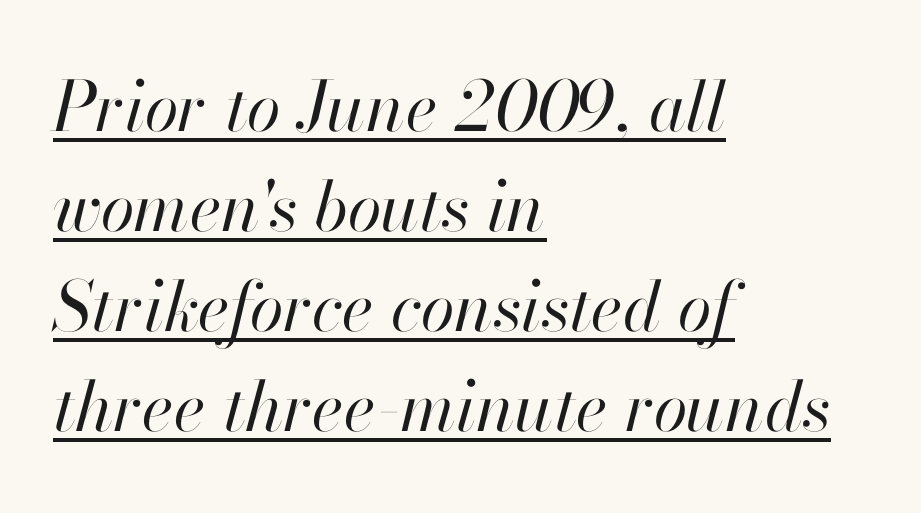
Horizontal bands of white between lines are of average thickness. Students, observe the line beneath the letters — that is underlining. No extra tracking has been applied to these lines. Here the designer chose a conventional face with non-uniform glyph widths. Teacher's note: observe the even left margin — that is flush-left alignment. The letterforms sit at book weight or below.
